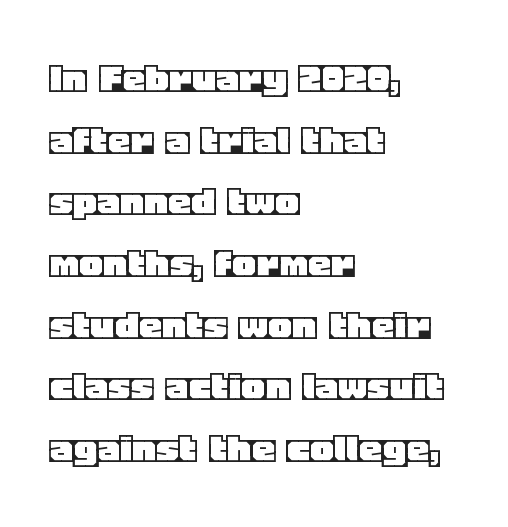
Q: Is the text italic (slanted)? A: No, it is upright.
Q: Is the text underlined? A: No.
Q: How is the paragraph aligned? A: Left-aligned.
Q: Is the spacing between letters normal or unusually wide? A: Normal.
Q: Is the spacing between lines tight, normal or loose? A: Normal.
Q: Width (condensed, normal, or wide)? A: Normal.
Q: x-height? A: Large.
Q: Monospaced? A: No.
